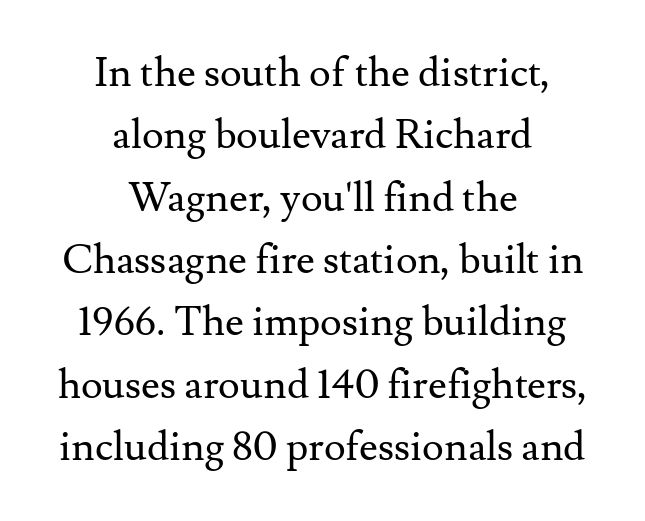
The image shows 41 px regular-weight serif type, upright; set centered, normal line spacing (1.52x), normal letter spacing, not underlined; medium stroke contrast and a small x-height.
